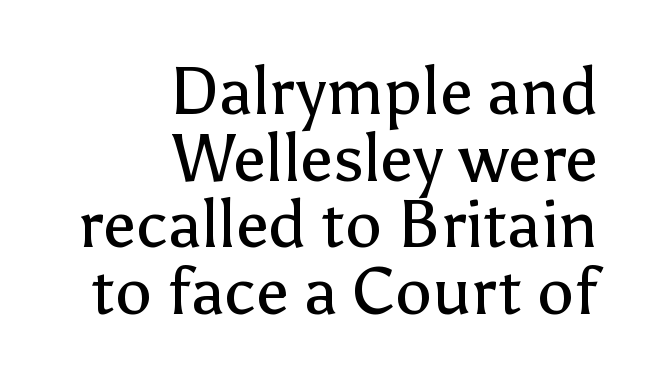
This is sans-serif lettering, the kind often seen on screens and signage. Italic: no, the glyphs are upright roman. This sample has the flowing, uneven cadence of proportional lettering. Any mark beneath the type? The region is blank. Caption: multi-line text, flush right, ragged left. You could barely slide anything between these rows.
